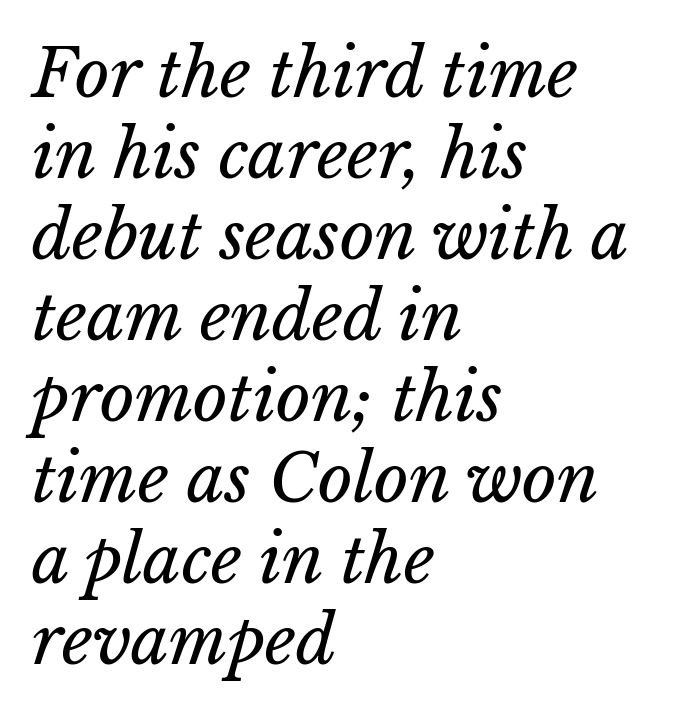
The image shows 67 px regular-weight type; set left-aligned, line spacing 1.21x, normal letter spacing, not underlined; low stroke contrast and a medium x-height.
